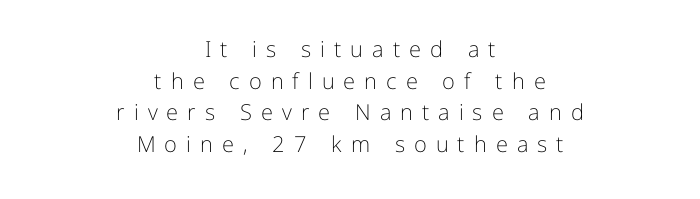
Q: Is the text bold? A: No.
Q: Is the text italic (slanted)? A: No, it is upright.
Q: Is the text underlined? A: No.
Q: How is the paragraph aligned? A: Centered.
Q: Is the spacing between letters normal or unusually wide? A: Unusually wide.
Q: Is the spacing between lines tight, normal or loose? A: Normal.
